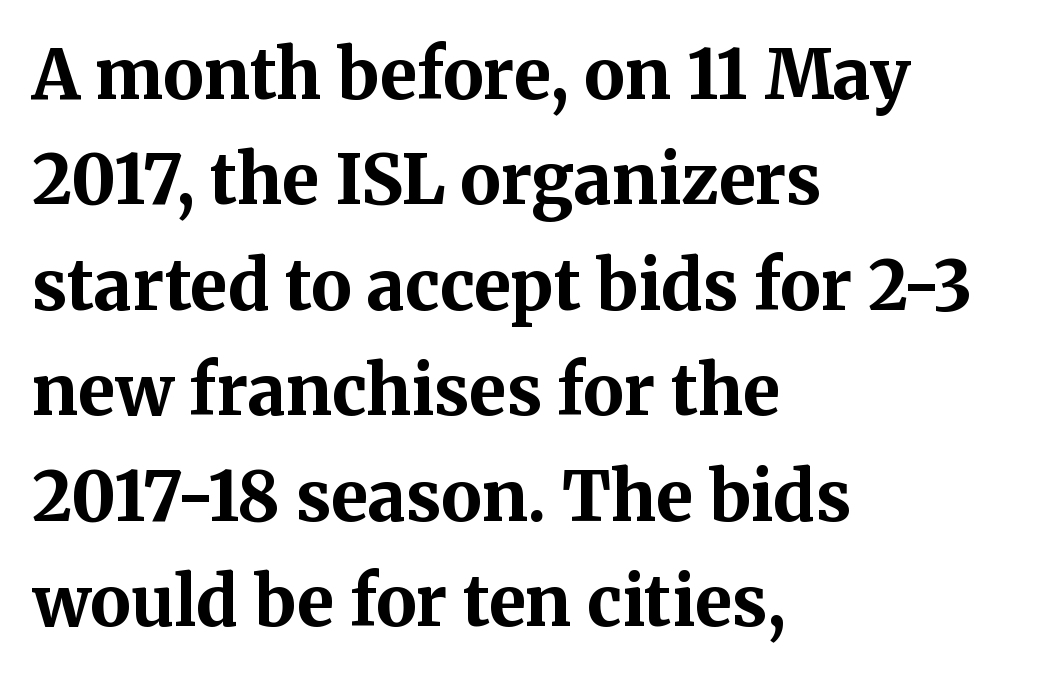
{"serif": "yes", "italic": "no", "bold": "yes", "weight": "bold", "width": "normal", "stroke_contrast": "medium", "x_height": "medium", "monospaced": "no", "underline": "no", "align": "left", "line_spacing": "normal", "line_spacing_ratio": 1.55, "letter_spacing": "normal", "letter_spacing_em": 0.0, "glyph_px": 68}
